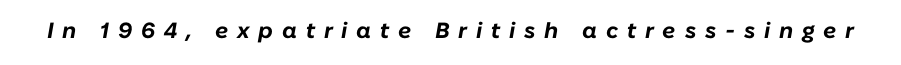
You'd pick this weight for a headline — it's a proper bold. The tracking reads as deliberately expanded to a designer's eye. This is oblique type, the kind used for emphasis or titles. The space beneath each line is pristine and unruled.
